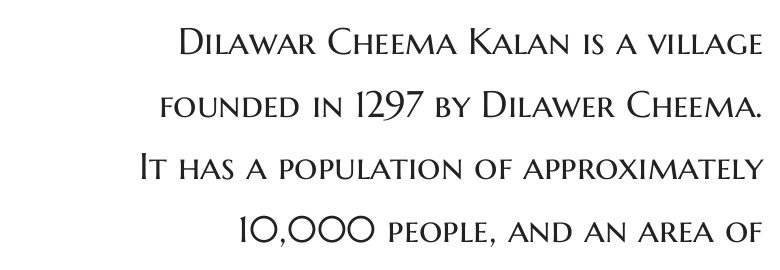
{"serif": "no", "italic": "no", "bold": "no", "weight": "regular", "width": "normal", "stroke_contrast": "medium", "x_height": "medium", "monospaced": "no", "underline": "no", "align": "right", "line_spacing": "normal", "line_spacing_ratio": 1.69, "letter_spacing": "normal", "letter_spacing_em": 0.0, "glyph_px": 37}
